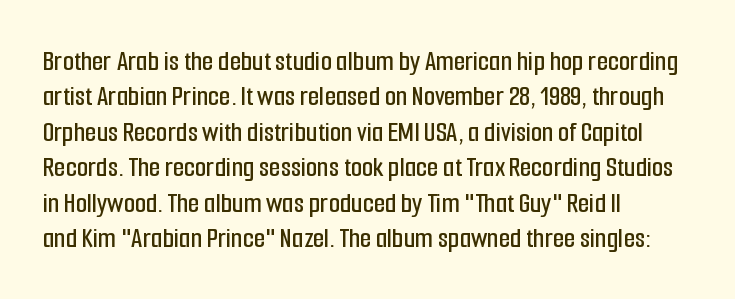
The image shows 29 px condensed sans-serif type, upright; set left-aligned, line spacing 1.22x, normal letter spacing, not underlined; low stroke contrast and a medium x-height.
